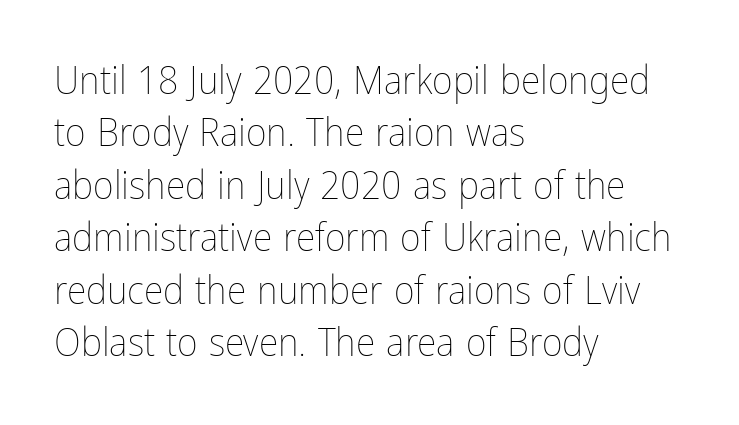
Vertical spacing — default. How are the letters spaced? Ordinarily, with no added tracking. Do the characters align in a grid? No, the font is proportional. In CSS terms this would be text-align: left.
